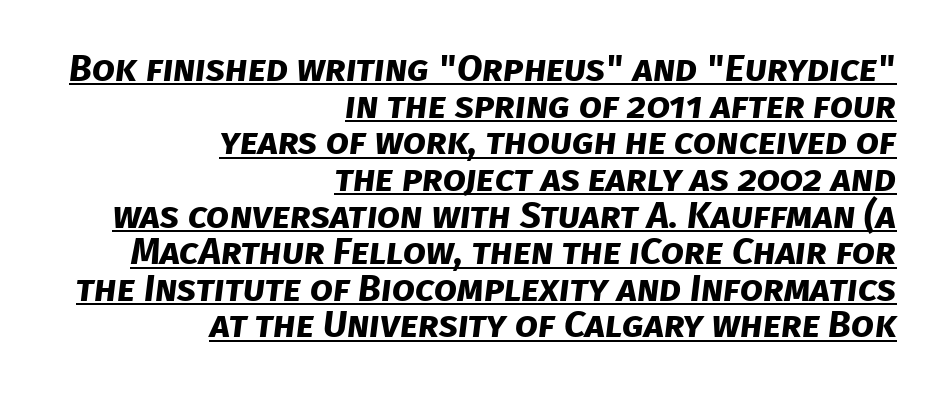
The image shows 37 px bold sans-serif type; set right-aligned, tight line spacing (0.99x), normal letter spacing, underlined; low stroke contrast and a large x-height.
